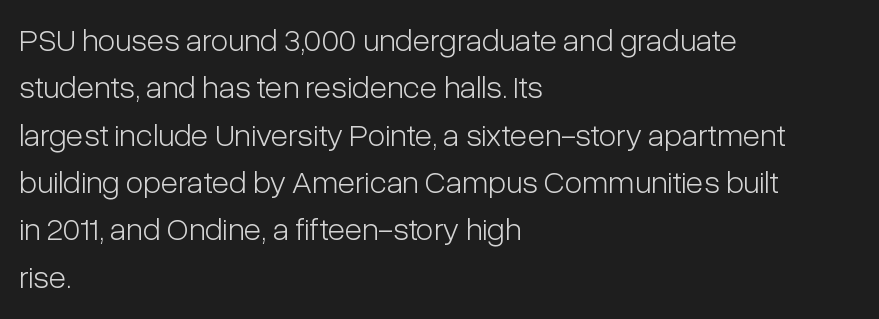
The image shows 32 px light, condensed sans-serif type, upright; set left-aligned, normal line spacing (1.48x), normal letter spacing, not underlined; low stroke contrast and a medium x-height.
